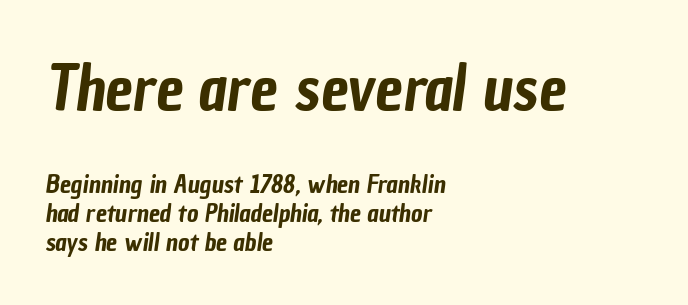
Q: Is the typeface a serif or a sans-serif typeface? A: Sans-serif.
Q: Is the text underlined? A: No.
Q: How is the paragraph aligned? A: Left-aligned.
Q: Is the spacing between letters normal or unusually wide? A: Normal.
Q: Which block of text is set in a larger size, the first (top) or the second (bottom)? A: The first (top) one.
Q: Width (condensed, normal, or wide)? A: Condensed.
Q: Stroke contrast? A: Low.
Q: x-height? A: Medium.
Q: Monospaced? A: No.
